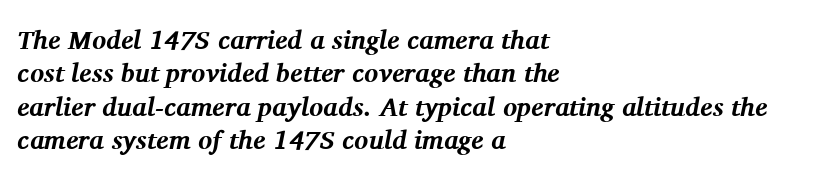
The image shows 26 px bold type, italic (leaning right); set left-aligned, normal line spacing (1.28x), normal letter spacing, not underlined.
